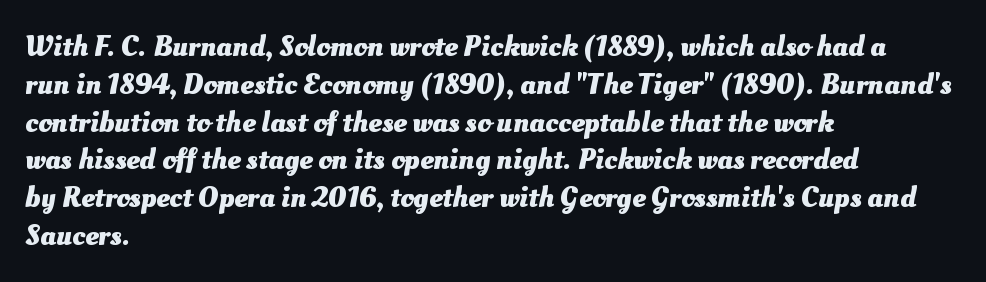
Q: Is the text bold? A: Yes.
Q: Is the text underlined? A: No.
Q: How is the paragraph aligned? A: Left-aligned.
Q: Is the spacing between letters normal or unusually wide? A: Normal.
Q: Is the spacing between lines tight, normal or loose? A: Normal.
Q: Width (condensed, normal, or wide)? A: Normal.
Q: Stroke contrast? A: Medium.
Q: x-height? A: Small.
Q: Monospaced? A: No.
